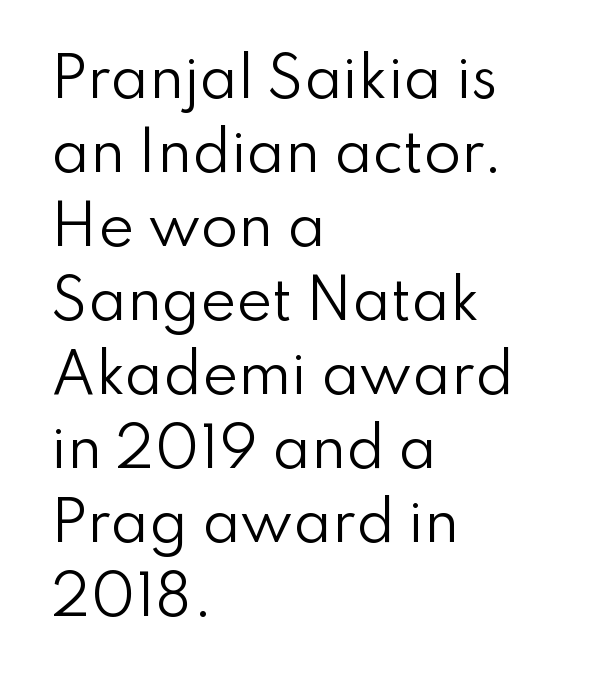
The image shows 54 px regular-weight sans-serif type, upright; set left-aligned, normal line spacing (1.37x), normal letter spacing, not underlined; low stroke contrast and a small x-height.
